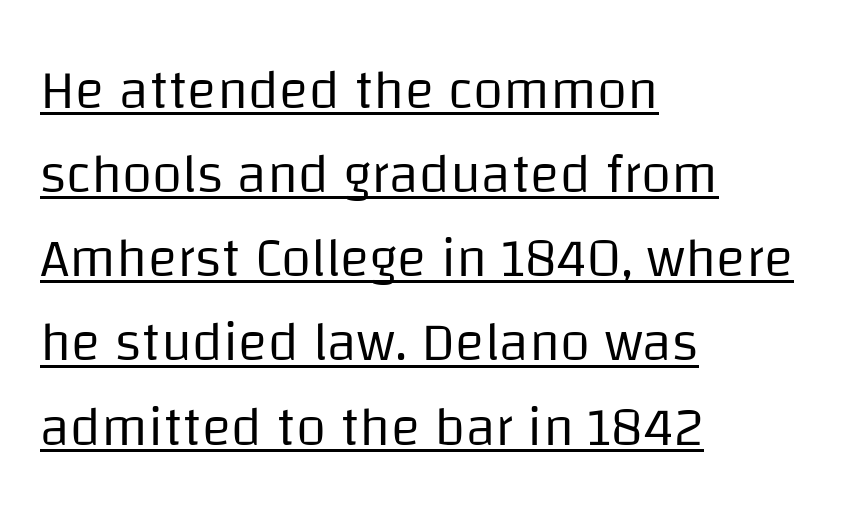
{"serif": "no", "italic": "no", "bold": "no", "weight": "regular", "width": "normal", "stroke_contrast": "low", "x_height": "large", "monospaced": "no", "underline": "yes", "align": "left", "line_spacing": "normal", "line_spacing_ratio": 1.53, "letter_spacing": "normal", "letter_spacing_em": 0.0, "glyph_px": 55}
